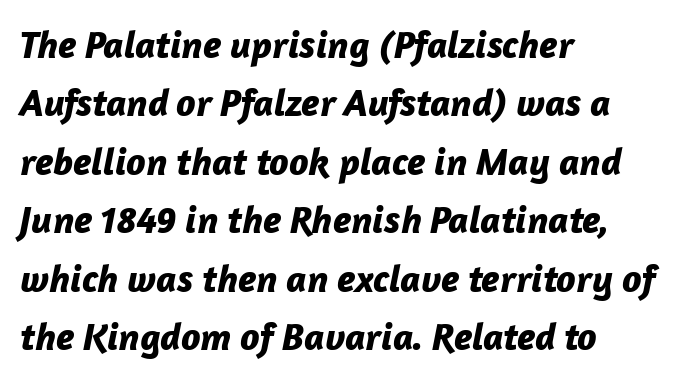
{"italic": "yes", "lean": "right", "slant_degrees": 12, "bold": "yes", "weight": "bold", "width": "normal", "stroke_contrast": "low", "x_height": "medium", "monospaced": "no", "underline": "no", "align": "left", "line_spacing": "normal", "line_spacing_ratio": 1.5, "letter_spacing": "normal", "letter_spacing_em": 0.0, "glyph_px": 39}
